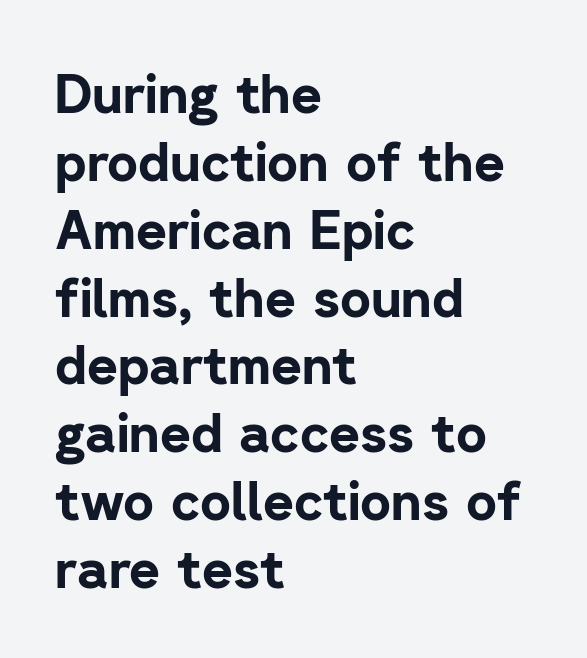
Q: Is the text bold? A: Yes.
Q: Is the text italic (slanted)? A: No, it is upright.
Q: Is the typeface a serif or a sans-serif typeface? A: Sans-serif.
Q: Is the text underlined? A: No.
Q: How is the paragraph aligned? A: Left-aligned.
Q: Is the spacing between letters normal or unusually wide? A: Normal.
Q: Is the spacing between lines tight, normal or loose? A: Normal.
Q: Width (condensed, normal, or wide)? A: Normal.
Q: Stroke contrast? A: Low.
Q: x-height? A: Medium.
Q: Monospaced? A: No.
